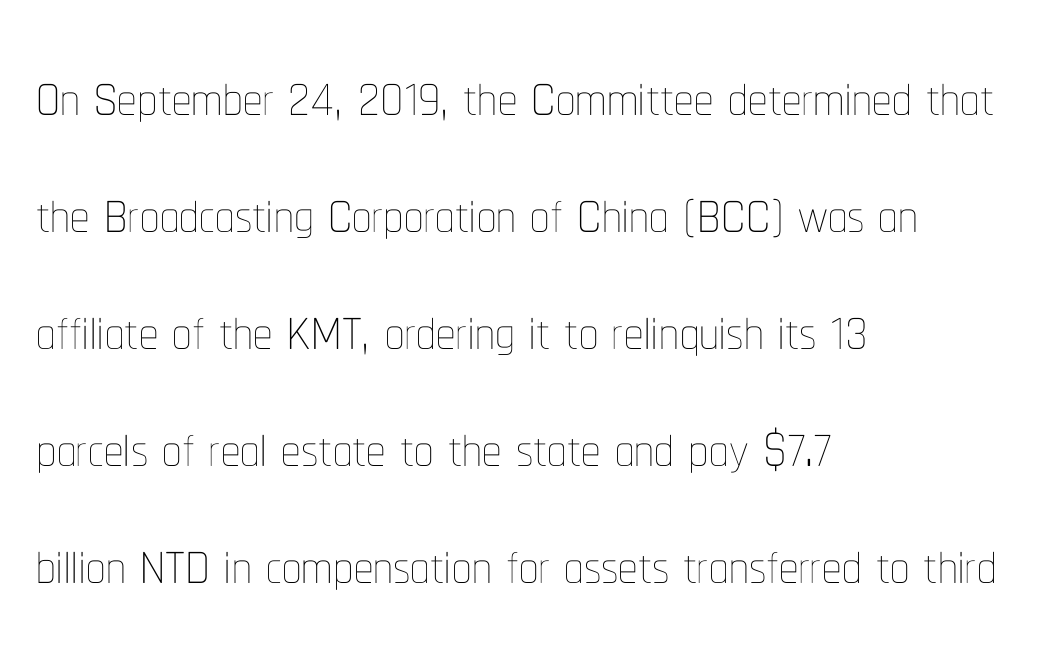
The image shows 77 px thin, condensed type, upright; set left-aligned, normal line spacing (1.52x), normal letter spacing, not underlined; low stroke contrast and a medium x-height.
